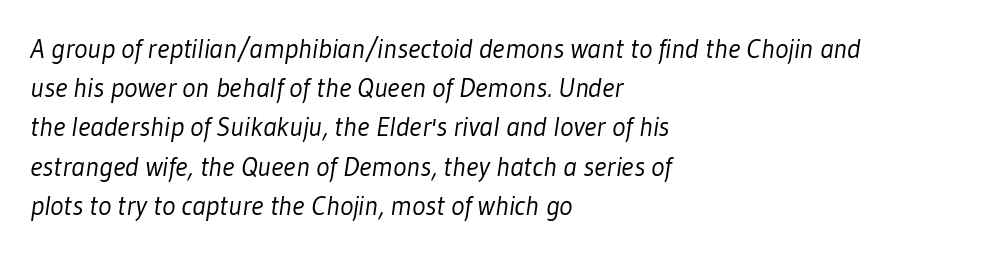
{"serif": "no", "bold": "no", "weight": "light", "width": "condensed", "stroke_contrast": "low", "x_height": "medium", "monospaced": "no", "underline": "no", "align": "left", "line_spacing": "normal", "line_spacing_ratio": 1.4, "letter_spacing": "normal", "letter_spacing_em": 0.0, "glyph_px": 28}
